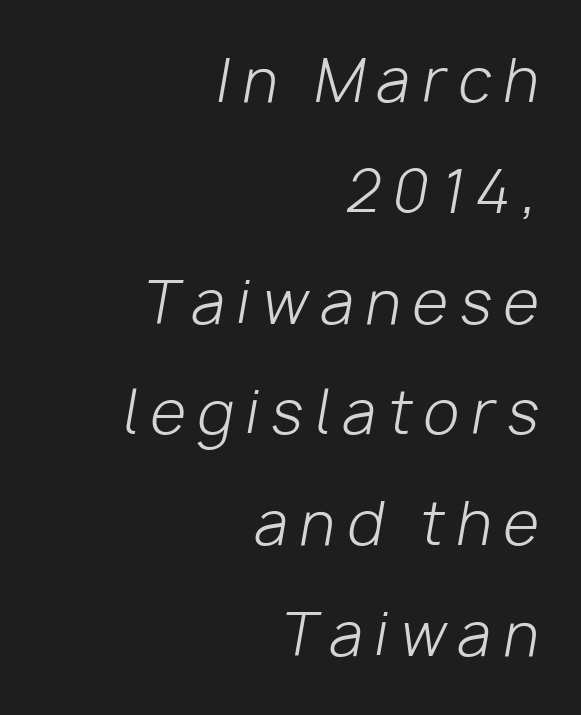
The passage shown stacks its lines with a broad gap. Is this a fixed-width face? No — the glyphs have proportional, varying widths. In CSS terms this would be text-align: right. Summary of weight: not heavy and not bold.
